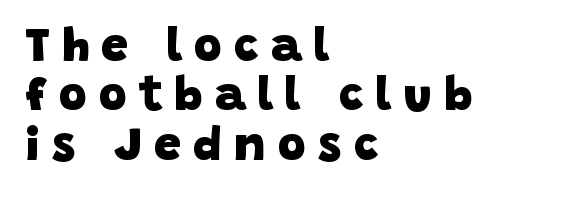
{"serif": "no", "bold": "yes", "weight": "heavy", "width": "normal", "stroke_contrast": "low", "x_height": "large", "monospaced": "no", "underline": "no", "align": "left", "line_spacing": "tight", "line_spacing_ratio": 1.03, "letter_spacing": "wide", "letter_spacing_em": 0.25, "glyph_px": 48}
